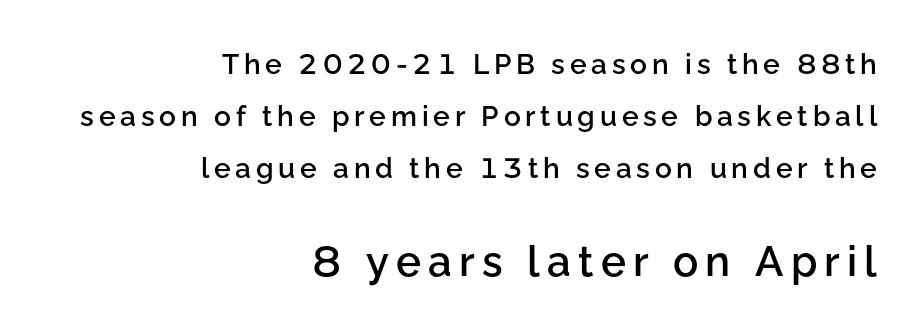
Spacing verdict: proportional, widths tailored to each character. Typeset ragged left — the right edge is the straight one. Plain, unruled lines of type. This is the in-between weight designers call semibold or demi. The block sitting lower on the canvas is the one with enlarged characters.
